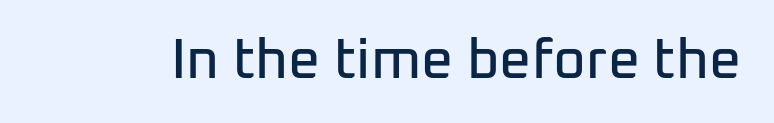
The letters carry no serifs — their stems end cleanly without finishing strokes. Words appear dense and cohesive because spacing is normal. Spacing verdict: proportional, widths tailored to each character. No italicization has been applied; the sample stays upright. The strip under each line holds only bare page.
